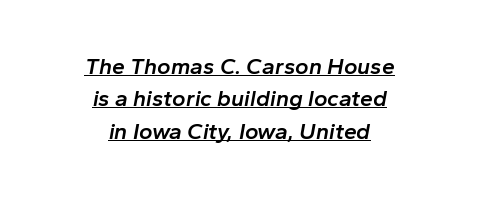
The image shows 23 px text type, italic (leaning right); set centered, normal line spacing (1.41x), normal letter spacing, underlined.
